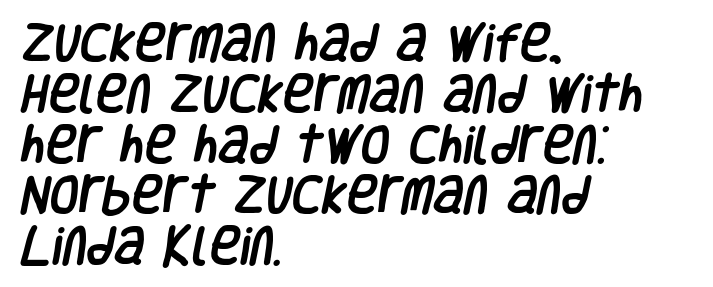
Q: Is the typeface a serif or a sans-serif typeface? A: Sans-serif.
Q: Is the text underlined? A: No.
Q: How is the paragraph aligned? A: Left-aligned.
Q: Is the spacing between letters normal or unusually wide? A: Normal.
Q: Width (condensed, normal, or wide)? A: Condensed.
Q: Stroke contrast? A: Low.
Q: x-height? A: Large.
Q: Monospaced? A: No.
